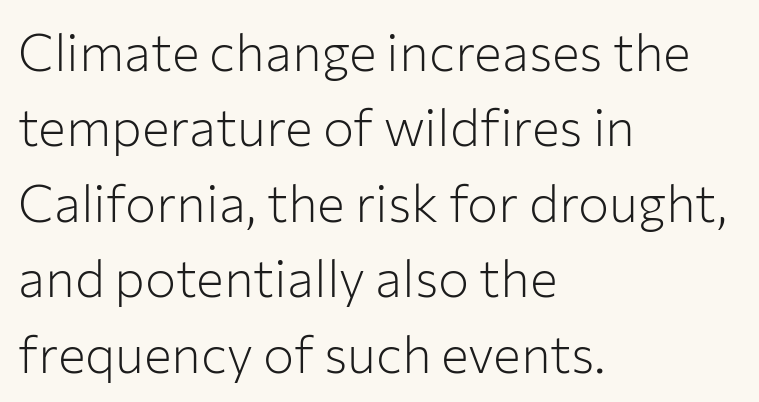
Q: Is the text bold? A: No.
Q: Is the text italic (slanted)? A: No, it is upright.
Q: Is the typeface a serif or a sans-serif typeface? A: Sans-serif.
Q: Is the text underlined? A: No.
Q: How is the paragraph aligned? A: Left-aligned.
Q: Is the spacing between letters normal or unusually wide? A: Normal.
Q: Is the spacing between lines tight, normal or loose? A: Normal.
Q: Width (condensed, normal, or wide)? A: Normal.
Q: Stroke contrast? A: Low.
Q: x-height? A: Medium.
Q: Monospaced? A: No.
